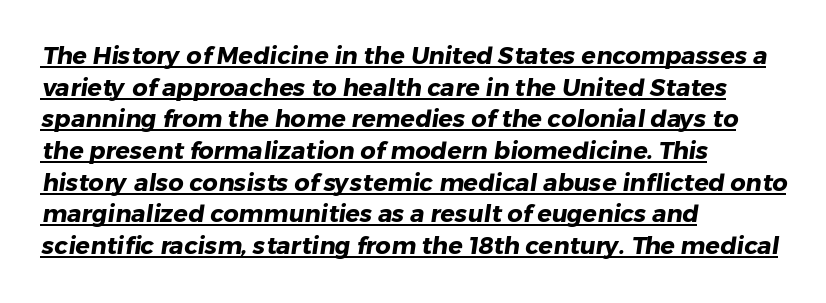
The image shows 24 px bold type; set left-aligned, normal line spacing (1.32x), normal letter spacing, underlined.
